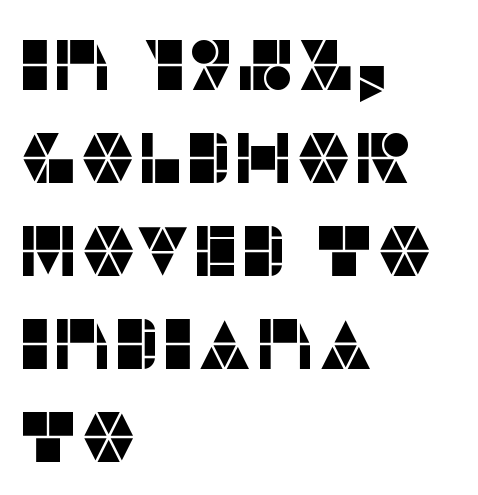
The image shows 72 px sans-serif type, upright; set left-aligned, normal line spacing (1.29x), normal letter spacing, not underlined; low stroke contrast and a large x-height.
